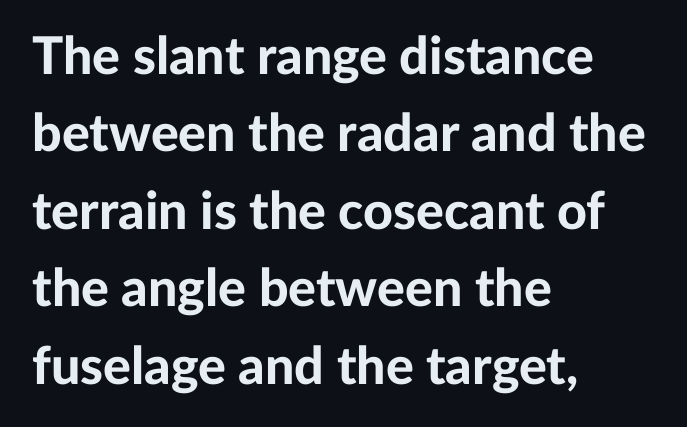
{"serif": "no", "italic": "no", "bold": "yes", "weight": "bold", "width": "normal", "stroke_contrast": "low", "x_height": "medium", "monospaced": "no", "underline": "no", "align": "left", "line_spacing": "normal", "line_spacing_ratio": 1.49, "letter_spacing": "normal", "letter_spacing_em": 0.0, "glyph_px": 52}
